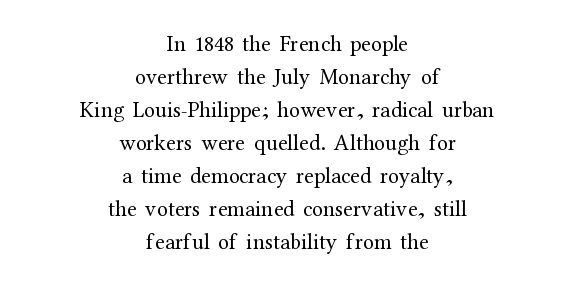
{"italic": "no", "bold": "no", "underline": "no", "align": "center", "line_spacing": "normal", "line_spacing_ratio": 1.5, "letter_spacing": "normal", "letter_spacing_em": 0.0, "glyph_px": 22}
